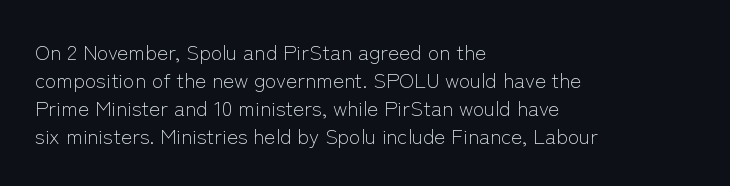
The paragraph has a hard left edge and a soft right edge. Rows of type keep a routine distance in the vertical direction. The letters sit at their default tracking, neither squeezed nor spread. Posture: vertical.
